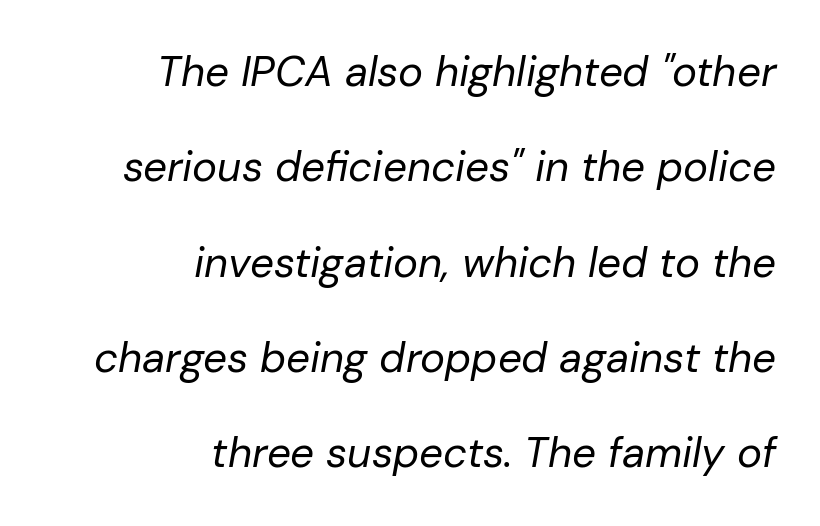
{"italic": "yes", "lean": "right", "slant_degrees": 10, "bold": "no", "weight": "regular", "width": "normal", "stroke_contrast": "low", "x_height": "medium", "monospaced": "no", "underline": "no", "align": "right", "line_spacing": "loose", "line_spacing_ratio": 2.27, "letter_spacing": "normal", "letter_spacing_em": 0.0, "glyph_px": 42}
